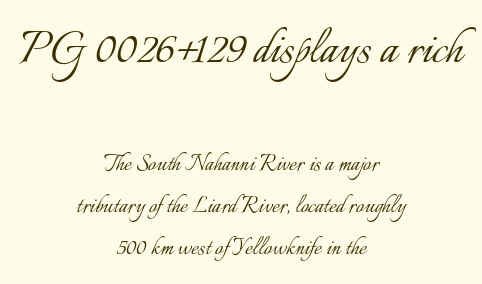
The image shows 57 px light type; set centered, normal line spacing (1.5x), normal letter spacing, not underlined; the first (top) block is 2.04x larger; low stroke contrast and a small x-height.
